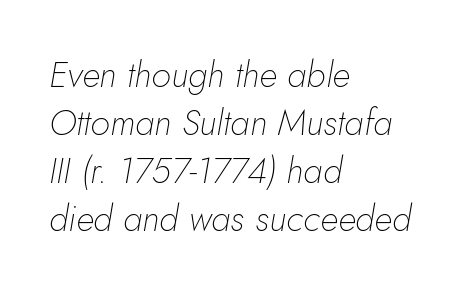
The image shows 36 px thin type, italic (leaning right); set left-aligned, normal line spacing (1.33x), normal letter spacing, not underlined; low stroke contrast and a small x-height.
